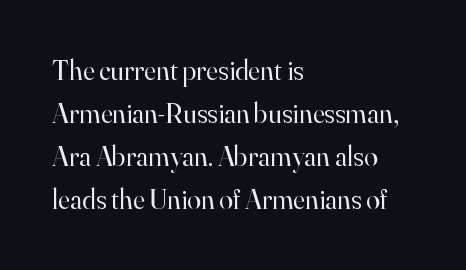
Q: Is the text bold? A: No.
Q: Is the text italic (slanted)? A: No, it is upright.
Q: Is the typeface a serif or a sans-serif typeface? A: Serif.
Q: Is the text underlined? A: No.
Q: How is the paragraph aligned? A: Left-aligned.
Q: Is the spacing between letters normal or unusually wide? A: Normal.
Q: Is the spacing between lines tight, normal or loose? A: Normal.
Q: Width (condensed, normal, or wide)? A: Normal.
Q: Stroke contrast? A: High.
Q: x-height? A: Small.
Q: Monospaced? A: No.
